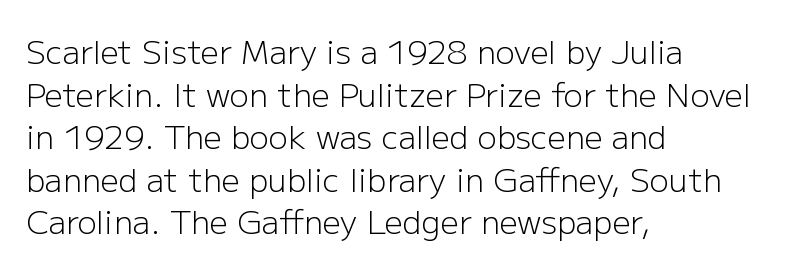
The image shows 32 px light sans-serif type, upright; set left-aligned, normal line spacing (1.33x), normal letter spacing, not underlined; low stroke contrast and a medium x-height.
